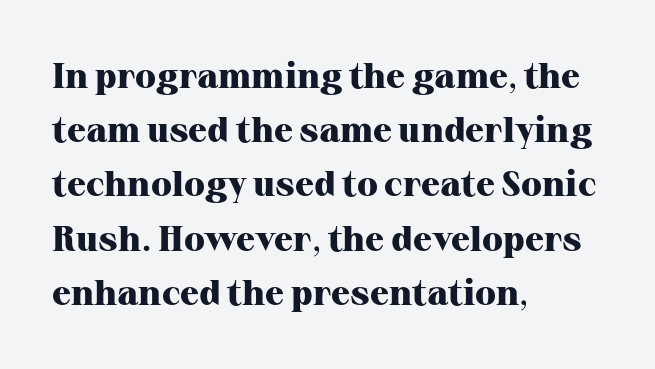
The image shows 35 px heavy serif type, upright; set left-aligned, normal line spacing (1.55x), normal letter spacing, not underlined; high stroke contrast and a medium x-height.
